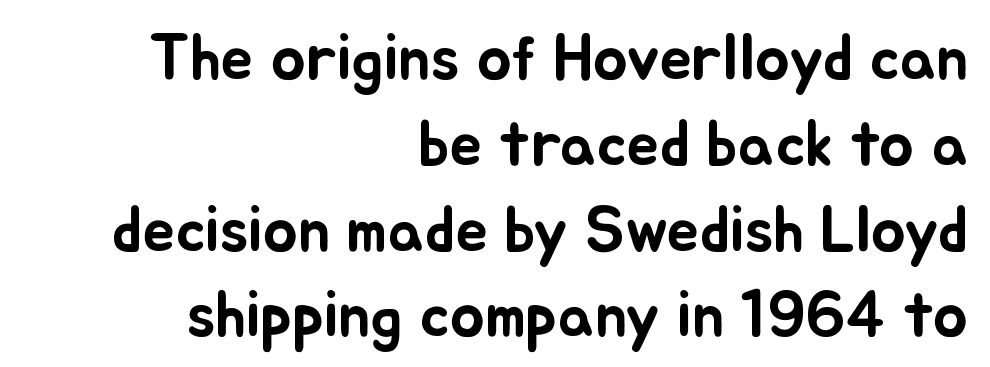
The image shows 65 px text type, upright; set right-aligned, normal line spacing (1.32x), normal letter spacing, not underlined; low stroke contrast and a small x-height.
